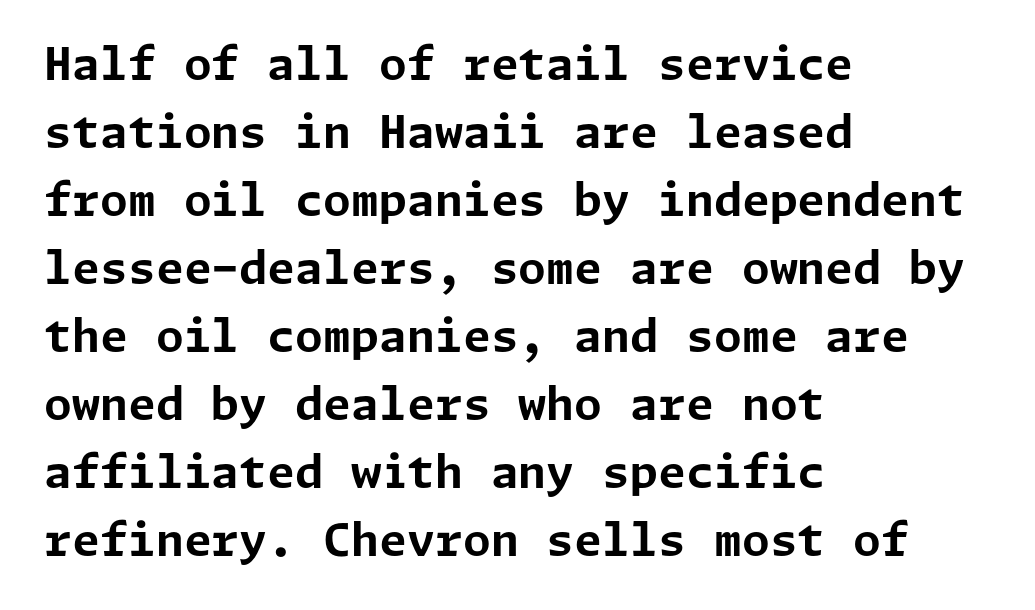
{"serif": "no", "italic": "no", "bold": "yes", "weight": "bold", "width": "normal", "stroke_contrast": "low", "x_height": "medium", "underline": "no", "align": "left", "line_spacing": "normal", "line_spacing_ratio": 1.51, "letter_spacing": "normal", "letter_spacing_em": 0.0, "glyph_px": 45}
